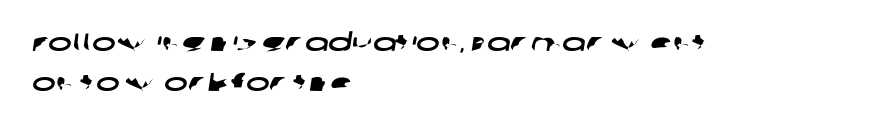
{"underline": "no", "align": "left", "line_spacing": "normal", "line_spacing_ratio": 1.62, "letter_spacing": "normal", "letter_spacing_em": 0.0, "glyph_px": 25}
